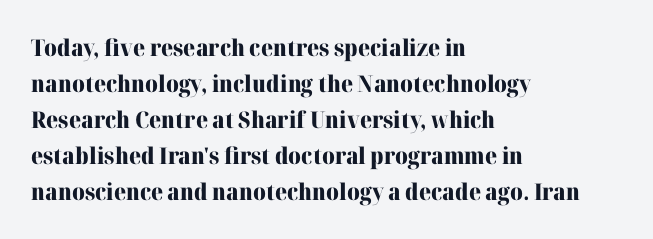
{"italic": "no", "bold": "yes", "underline": "no", "align": "left", "line_spacing": "normal", "line_spacing_ratio": 1.57, "letter_spacing": "normal", "letter_spacing_em": 0.0, "glyph_px": 23}
